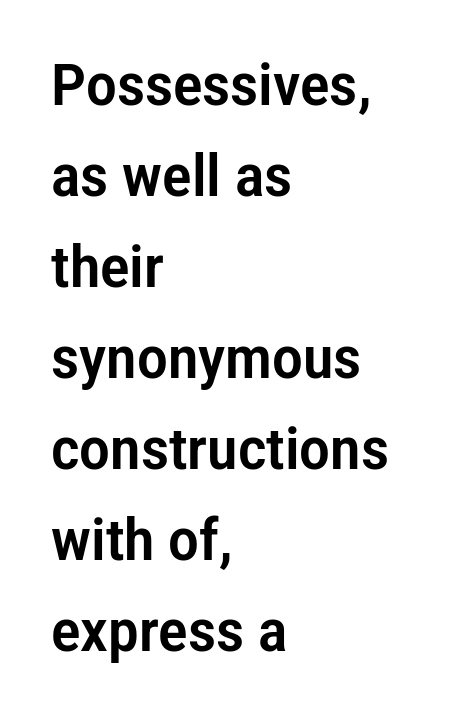
Check where the strokes stop: nothing finishes them off — pure sans. The axis of the letterforms is exactly vertical. No extra tracking has been applied to these lines. The paragraph has a hard left edge and a soft right edge.
